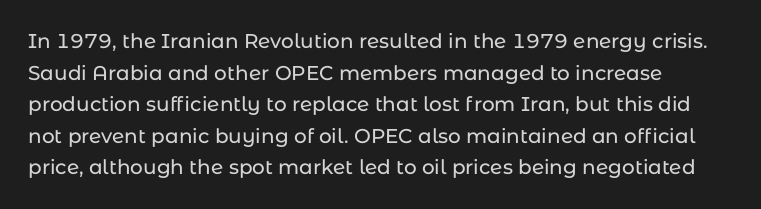
The image shows 20 px text type, upright; set left-aligned, normal line spacing (1.58x), normal letter spacing, not underlined.
